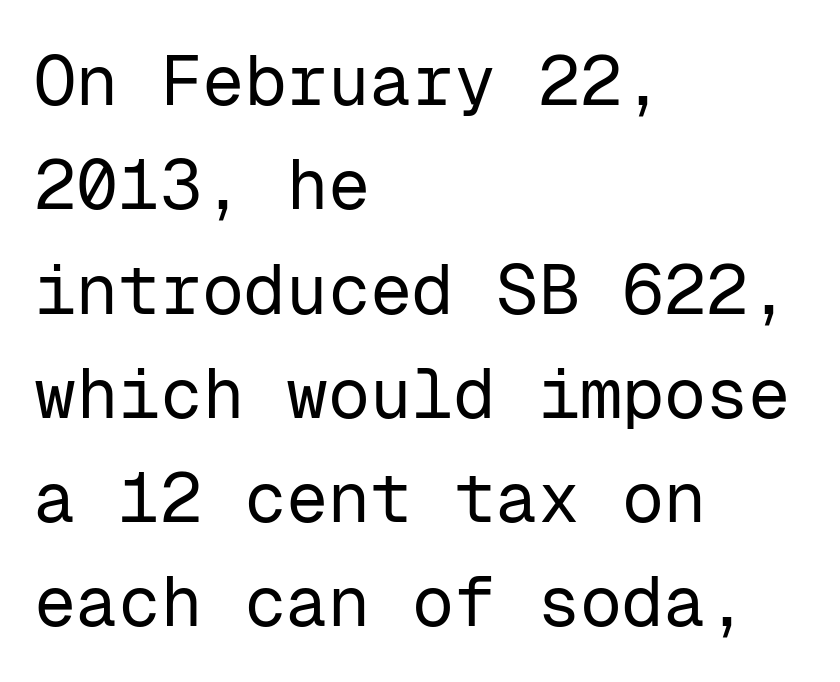
Q: Is the text bold? A: No.
Q: Is the text italic (slanted)? A: No, it is upright.
Q: Is the typeface a serif or a sans-serif typeface? A: Sans-serif.
Q: Is the text underlined? A: No.
Q: How is the paragraph aligned? A: Left-aligned.
Q: Is the spacing between letters normal or unusually wide? A: Normal.
Q: Is the spacing between lines tight, normal or loose? A: Normal.
Q: Width (condensed, normal, or wide)? A: Normal.
Q: Stroke contrast? A: Low.
Q: x-height? A: Medium.
Q: Monospaced? A: Yes.
